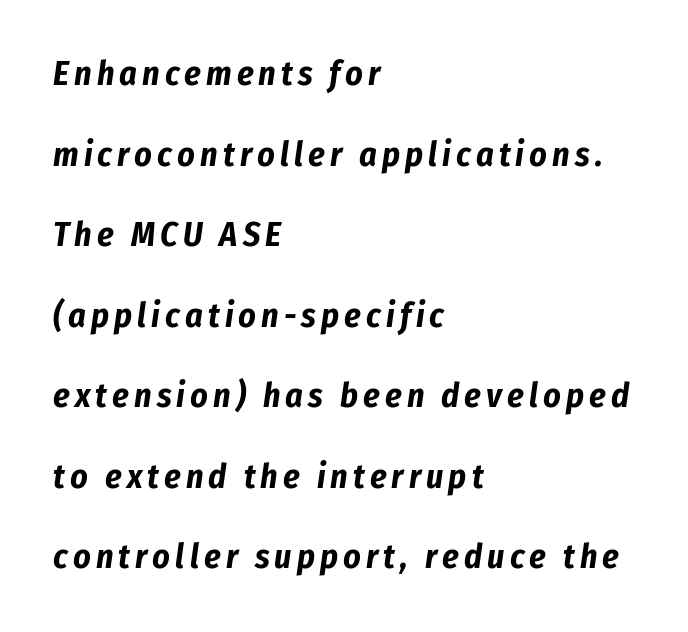
Q: Is the text bold? A: Yes.
Q: Is the text italic (slanted)? A: Yes, it leans right by about 8 degrees.
Q: Is the text underlined? A: No.
Q: How is the paragraph aligned? A: Left-aligned.
Q: Is the spacing between lines tight, normal or loose? A: Loose.
Q: Width (condensed, normal, or wide)? A: Condensed.
Q: Stroke contrast? A: Low.
Q: x-height? A: Medium.
Q: Monospaced? A: No.
